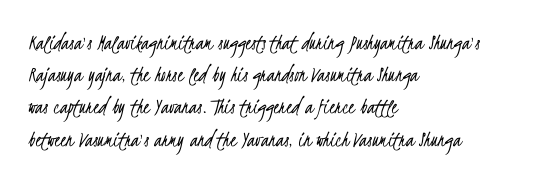
{"bold": "no", "underline": "no", "align": "left", "line_spacing": "normal", "line_spacing_ratio": 1.4, "letter_spacing": "normal", "letter_spacing_em": 0.0, "glyph_px": 23}
